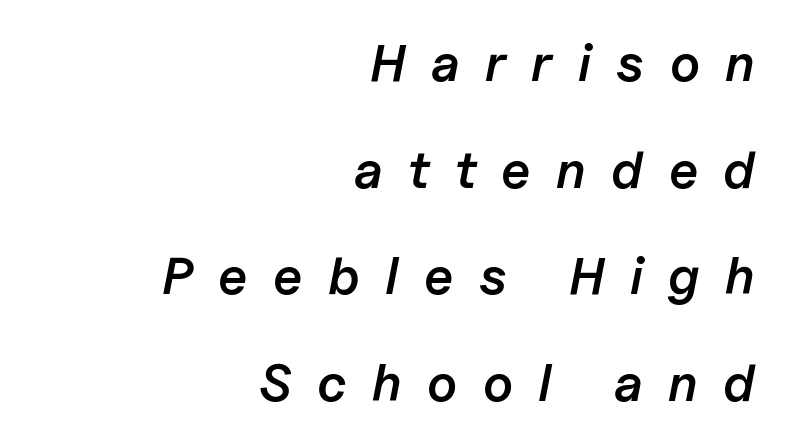
The image shows 52 px semibold type, italic (leaning right); set right-aligned, loose line spacing (2.05x), unusually wide letter spacing (+0.49 em), not underlined; low stroke contrast and a medium x-height.
